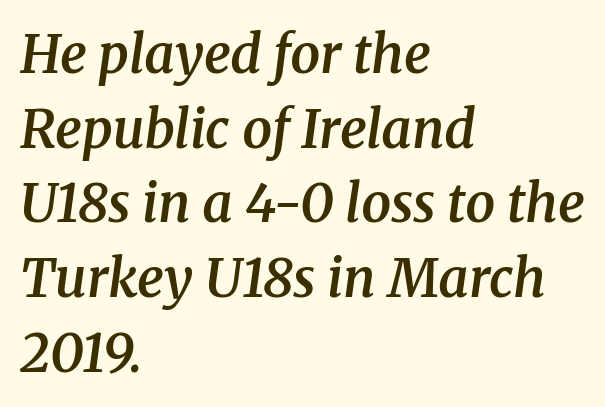
The image shows 53 px semibold serif type, italic (leaning right); set left-aligned, normal line spacing (1.41x), normal letter spacing, not underlined; medium stroke contrast and a medium x-height.
